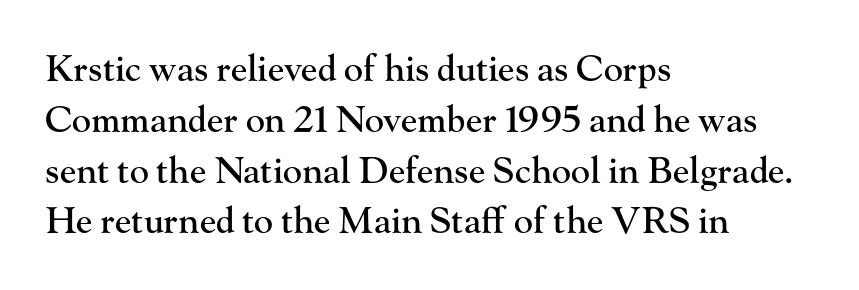
The image shows 36 px serif type, upright; set left-aligned, normal line spacing (1.41x), normal letter spacing, not underlined; high stroke contrast and a small x-height.
